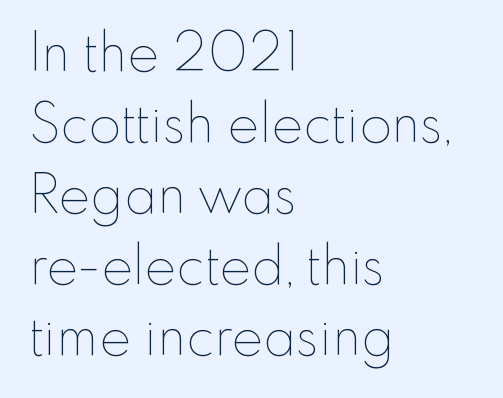
Q: Is the text bold? A: No.
Q: Is the text italic (slanted)? A: No, it is upright.
Q: Is the text underlined? A: No.
Q: How is the paragraph aligned? A: Left-aligned.
Q: Is the spacing between letters normal or unusually wide? A: Normal.
Q: Is the spacing between lines tight, normal or loose? A: Normal.
Q: Width (condensed, normal, or wide)? A: Normal.
Q: Stroke contrast? A: Low.
Q: x-height? A: Small.
Q: Monospaced? A: No.
